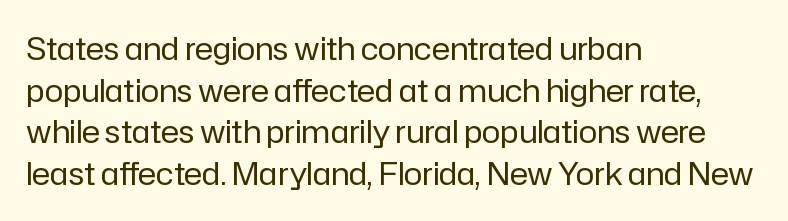
The image shows 31 px regular-weight sans-serif type, upright; set left-aligned, normal line spacing (1.34x), normal letter spacing, not underlined; low stroke contrast and a medium x-height.
